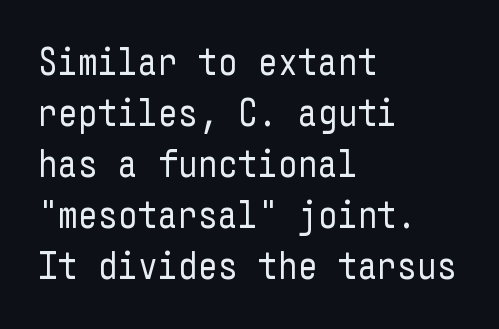
The leading is moderate, giving the passage an even texture. Nothing unusual about the tracking: characters are spaced as the font intends. Examine the stroke ends and you'll find no serifs. Is this a heavy cut? Hardly; it is regular or lighter.
